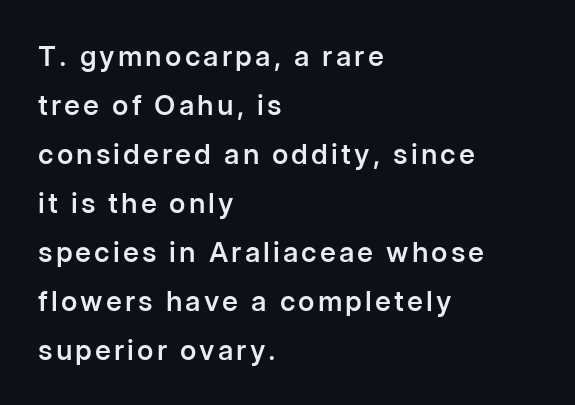
The image shows 28 px semibold sans-serif type, upright; set left-aligned, line spacing 1.75x, not underlined; low stroke contrast and a medium x-height.
